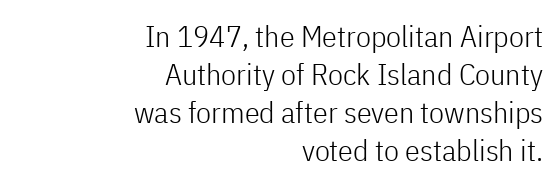
Q: Is the text bold? A: No.
Q: Is the text italic (slanted)? A: No, it is upright.
Q: Is the typeface a serif or a sans-serif typeface? A: Sans-serif.
Q: Is the text underlined? A: No.
Q: How is the paragraph aligned? A: Right-aligned.
Q: Is the spacing between letters normal or unusually wide? A: Normal.
Q: Is the spacing between lines tight, normal or loose? A: Normal.
Q: Width (condensed, normal, or wide)? A: Condensed.
Q: Stroke contrast? A: Low.
Q: x-height? A: Medium.
Q: Monospaced? A: No.
